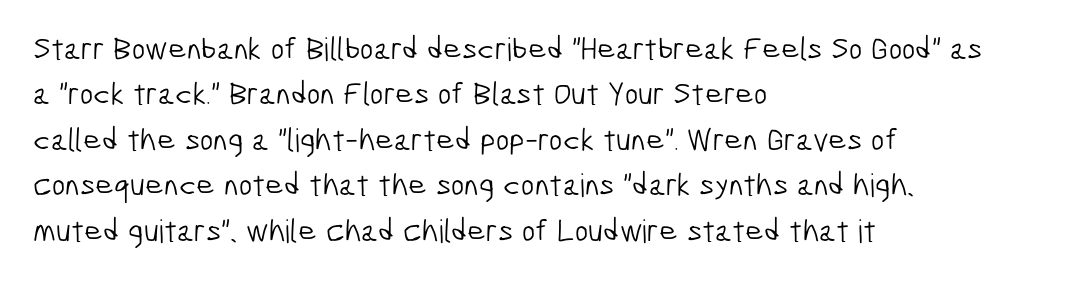
The image shows 32 px light, condensed sans-serif type; set left-aligned, normal line spacing (1.42x), normal letter spacing, not underlined; low stroke contrast and a medium x-height.
